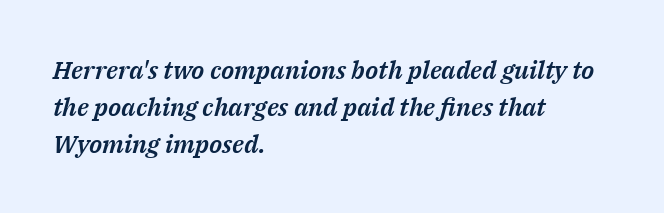
Q: Is the text italic (slanted)? A: Yes, it leans right by about 14 degrees.
Q: Is the text underlined? A: No.
Q: How is the paragraph aligned? A: Left-aligned.
Q: Is the spacing between letters normal or unusually wide? A: Normal.
Q: Is the spacing between lines tight, normal or loose? A: Normal.
